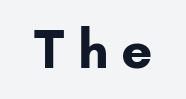
Spacing verdict: proportional, widths tailored to each character. Stroke thickness is high; the sample reads as a true bold. Each word looks stretched out because of the extra space between its letters. Typographically, this falls in the sans-serif category. Descenders hang freely into open space. Every character sits straight up, as roman type does.
